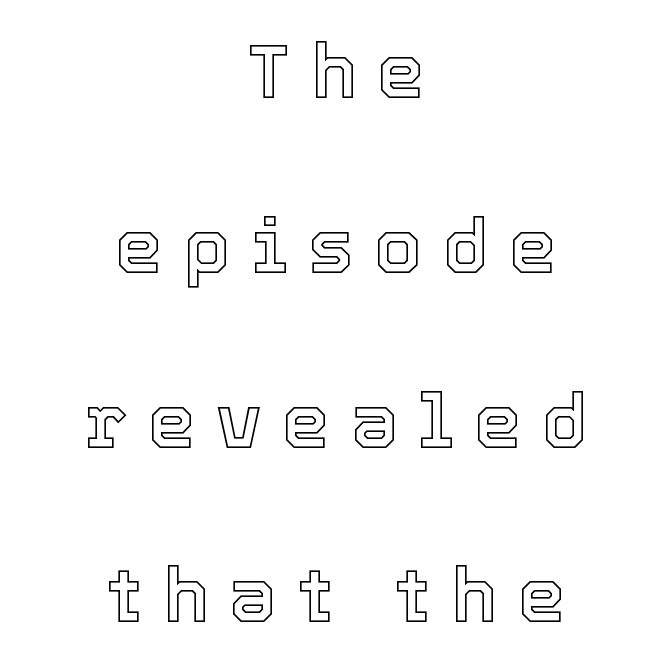
Q: Is the text italic (slanted)? A: No, it is upright.
Q: Is the text underlined? A: No.
Q: How is the paragraph aligned? A: Centered.
Q: Is the spacing between letters normal or unusually wide? A: Unusually wide.
Q: Is the spacing between lines tight, normal or loose? A: Loose.
Q: Width (condensed, normal, or wide)? A: Normal.
Q: x-height? A: Medium.
Q: Monospaced? A: No.
